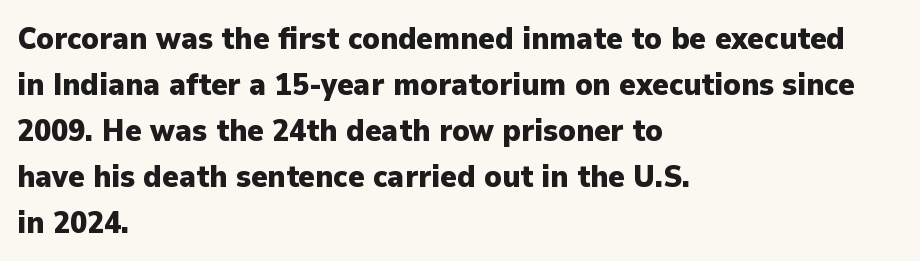
{"serif": "no", "italic": "no", "bold": "yes", "weight": "heavy", "width": "normal", "stroke_contrast": "low", "x_height": "medium", "monospaced": "no", "underline": "no", "align": "left", "line_spacing": "normal", "line_spacing_ratio": 1.48, "letter_spacing": "normal", "letter_spacing_em": 0.0, "glyph_px": 31}
